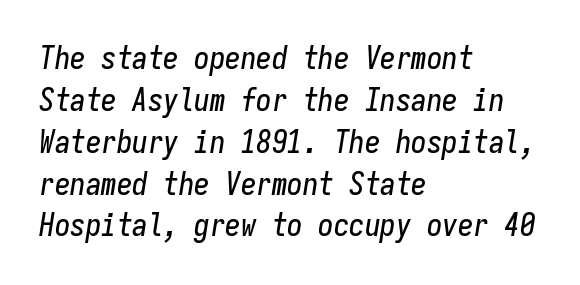
{"italic": "yes", "lean": "right", "slant_degrees": 9, "width": "condensed", "stroke_contrast": "low", "x_height": "medium", "monospaced": "yes", "underline": "no", "align": "left", "line_spacing": "normal", "line_spacing_ratio": 1.35, "letter_spacing": "normal", "letter_spacing_em": 0.0, "glyph_px": 31}
